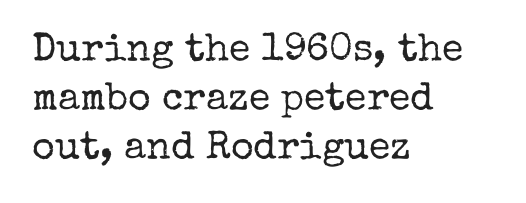
Q: Is the text bold? A: No.
Q: Is the text italic (slanted)? A: No, it is upright.
Q: Is the typeface a serif or a sans-serif typeface? A: Serif.
Q: Is the text underlined? A: No.
Q: How is the paragraph aligned? A: Left-aligned.
Q: Is the spacing between letters normal or unusually wide? A: Normal.
Q: Is the spacing between lines tight, normal or loose? A: Normal.
Q: Width (condensed, normal, or wide)? A: Normal.
Q: Stroke contrast? A: Low.
Q: x-height? A: Medium.
Q: Monospaced? A: No.
